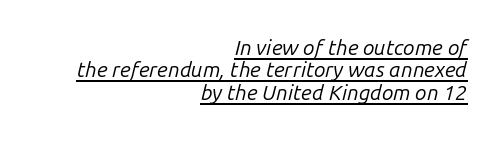
Q: Is the text bold? A: No.
Q: Is the text italic (slanted)? A: Yes, it leans right by about 14 degrees.
Q: Is the text underlined? A: Yes.
Q: How is the paragraph aligned? A: Right-aligned.
Q: Is the spacing between letters normal or unusually wide? A: Normal.
Q: Is the spacing between lines tight, normal or loose? A: Tight.
